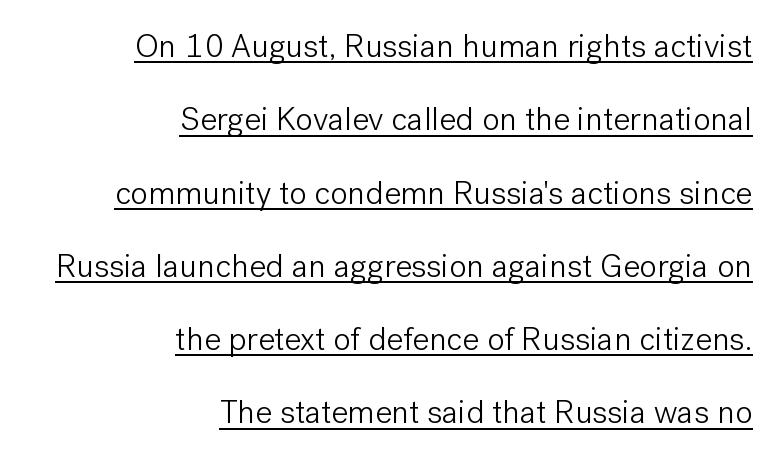
The sample's only ornament is a line tracing under the words. Think of a printed novel: that variable character pitch is what you see here. The vertical gap from one line to the next is large. Serifs: no, the terminals of the letterforms are clean. Line endings align vertically; line beginnings do not. When letters stand straight like this, we call the style roman or upright.
